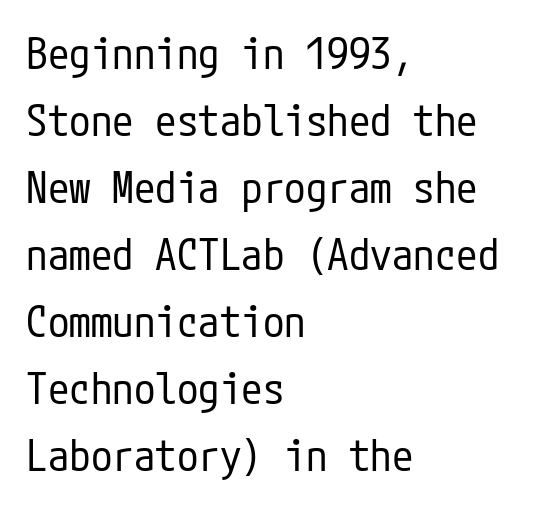
The image shows 43 px regular-weight, condensed sans-serif type, upright; set left-aligned, normal line spacing (1.56x), normal letter spacing, not underlined; low stroke contrast and a medium x-height.
